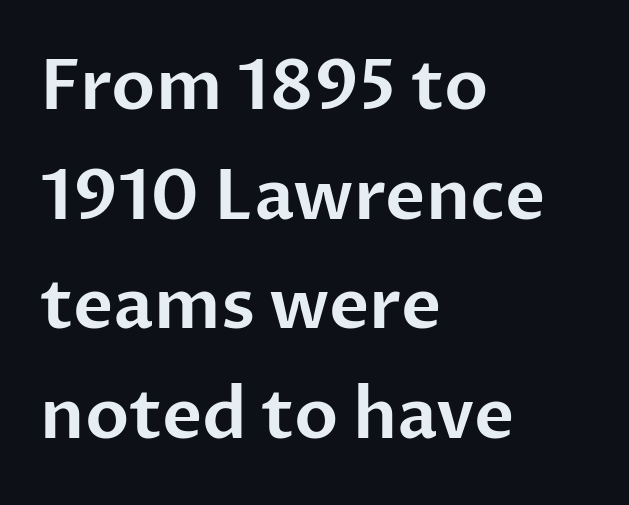
The image shows 69 px sans-serif type, upright; set left-aligned, normal line spacing (1.59x), normal letter spacing, not underlined; low stroke contrast and a medium x-height.
